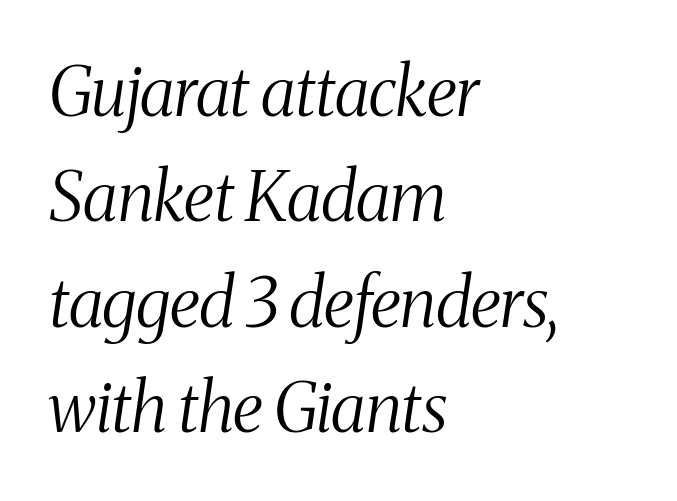
Weight: regular or lighter. Plain, unruled lines of type. Letterform terminals end in serifs throughout the passage. Each letter keeps its own natural width here, so spacing adapts to shape. If you measured baseline to baseline, you'd find a middling distance. Spacing between characters is what you'd get straight out of the box.
